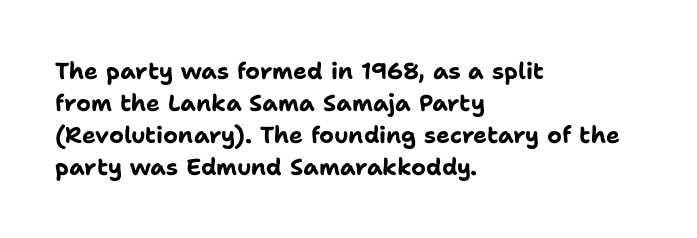
Q: Is the text bold? A: Yes.
Q: Is the text italic (slanted)? A: No, it is upright.
Q: Is the text underlined? A: No.
Q: How is the paragraph aligned? A: Left-aligned.
Q: Is the spacing between letters normal or unusually wide? A: Normal.
Q: Is the spacing between lines tight, normal or loose? A: Normal.
